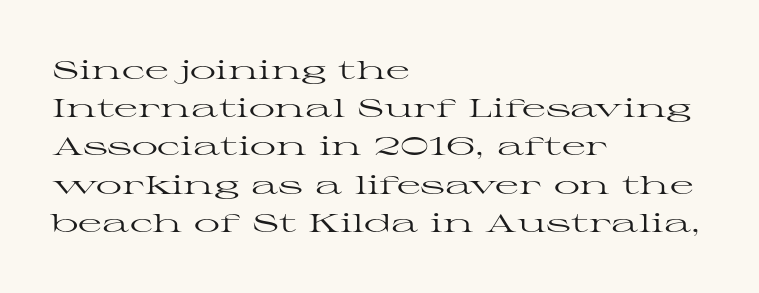
{"italic": "no", "bold": "no", "underline": "no", "align": "left", "line_spacing": "normal", "line_spacing_ratio": 1.47, "letter_spacing": "normal", "letter_spacing_em": 0.0, "glyph_px": 26}
